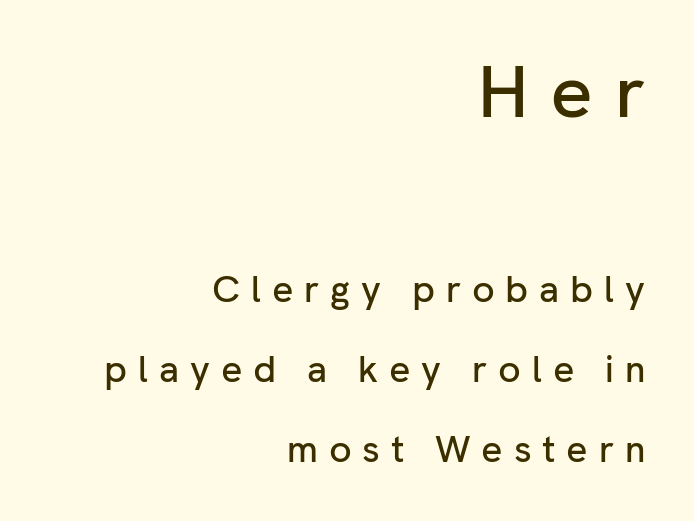
The image shows 74 px sans-serif type, upright; set right-aligned, loose line spacing (2.16x), unusually wide letter spacing (+0.29 em), not underlined; the first (top) block is 2.0x larger; low stroke contrast and a medium x-height.
